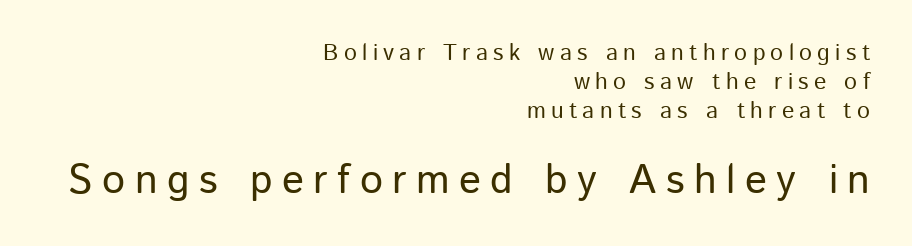
The image shows 41 px sans-serif type, upright; set right-aligned, normal line spacing (1.26x), unusually wide letter spacing (+0.23 em), not underlined; the second (bottom) block is 1.78x larger; low stroke contrast and a medium x-height.
